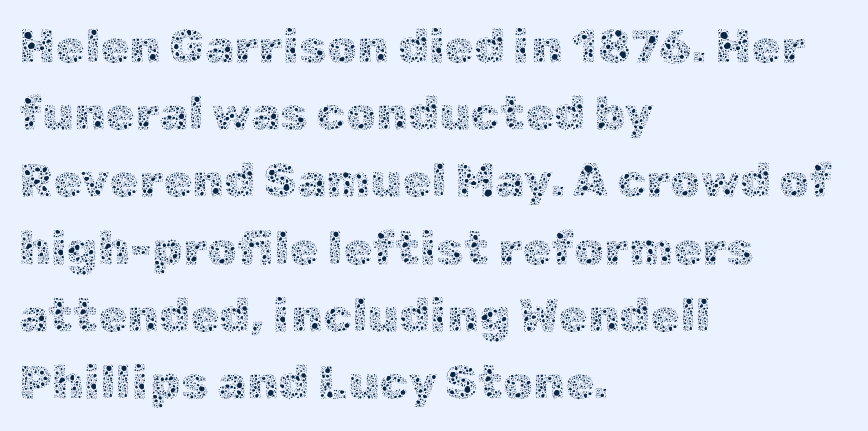
{"italic": "no", "bold": "no", "weight": "thin", "width": "normal", "x_height": "medium", "monospaced": "no", "underline": "no", "align": "left", "line_spacing": "normal", "line_spacing_ratio": 1.43, "letter_spacing": "normal", "letter_spacing_em": 0.0, "glyph_px": 47}
